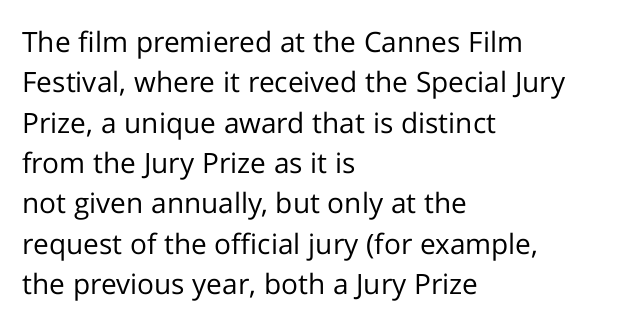
This sample is left-justified, so line endings fall wherever the words run out. Tracking value appears to be zero — textbook default spacing. Serifs: no, the terminals of the letterforms are clean. A light-to-regular cut is what we see here. The letters advance in unequal steps, a hallmark of proportional type.
